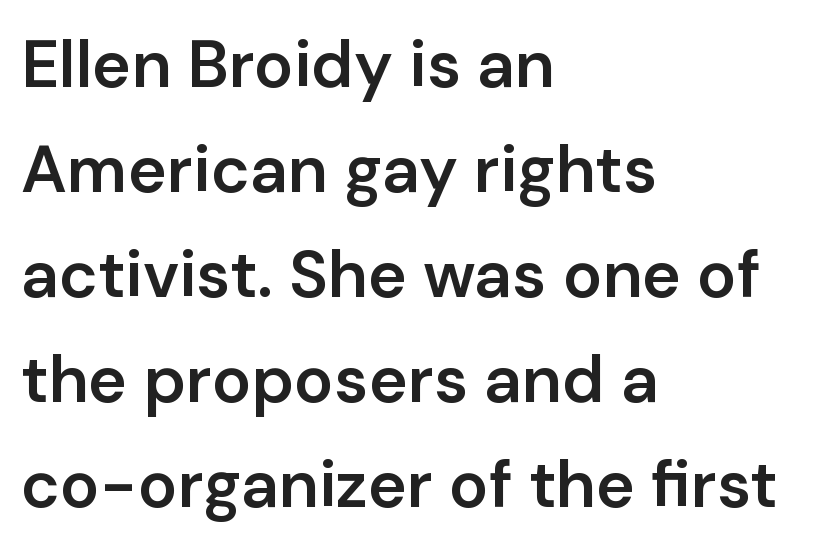
{"serif": "no", "italic": "no", "bold": "semi", "weight": "semibold", "width": "normal", "stroke_contrast": "low", "x_height": "medium", "monospaced": "no", "underline": "no", "align": "left", "line_spacing": "normal", "line_spacing_ratio": 1.59, "letter_spacing": "normal", "letter_spacing_em": 0.0, "glyph_px": 66}
